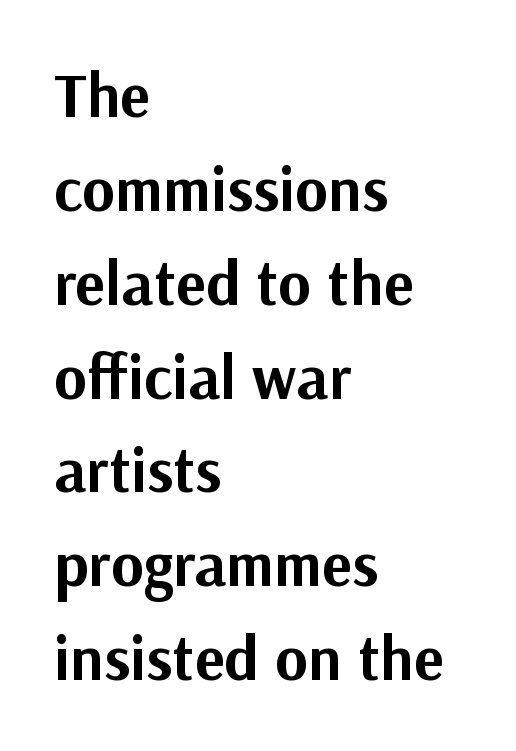
Q: Is the text bold? A: Yes.
Q: Is the text italic (slanted)? A: No, it is upright.
Q: Is the typeface a serif or a sans-serif typeface? A: Sans-serif.
Q: Is the text underlined? A: No.
Q: How is the paragraph aligned? A: Left-aligned.
Q: Is the spacing between letters normal or unusually wide? A: Normal.
Q: Is the spacing between lines tight, normal or loose? A: Normal.
Q: Width (condensed, normal, or wide)? A: Normal.
Q: Stroke contrast? A: Medium.
Q: x-height? A: Medium.
Q: Monospaced? A: No.
